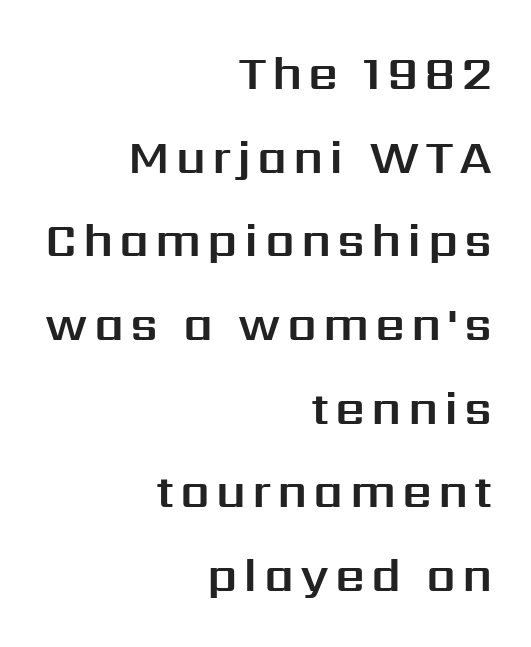
Reading down the block, your eye finds every line finishing at a fixed right position. Look at the bottom of the vertical strokes: they stop flat, with no serifs. Varying glyph widths throughout — classic text-font behaviour. Has an underline been added? It has not. The font's upright variant was chosen for this text.
